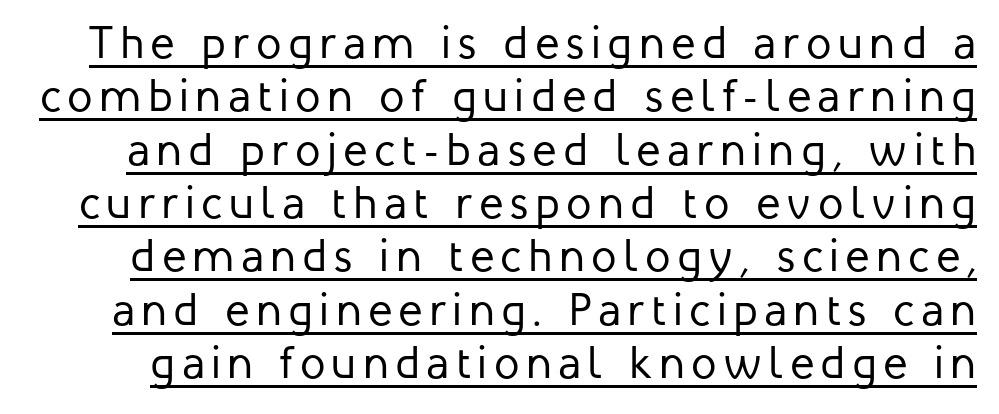
These lines are composed in type without serifs. When letters stand straight like this, we call the style roman or upright. This sample has the flowing, uneven cadence of proportional lettering. Every word sits above its own underline. Caption: face not bold, strokes unweighted.
